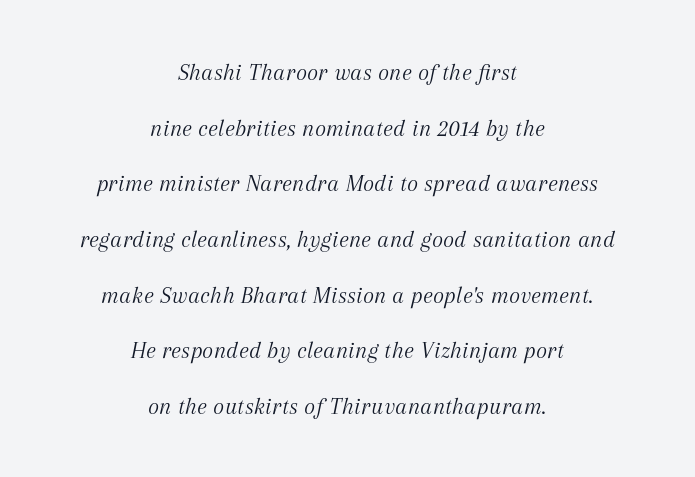
There is no visible air inserted between adjacent glyphs. Counters stay open thanks to moderate or lighter strokes. The words here are not underlined. Layout note: lines centered. Does the leading feel generous? Absolutely, it's lavish.
